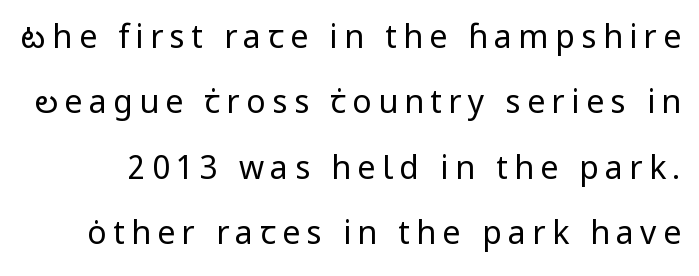
The image shows 32 px regular-weight sans-serif type, upright; set loose line spacing (2.04x), unusually wide letter spacing (+0.2 em), not underlined; low stroke contrast and a medium x-height.
